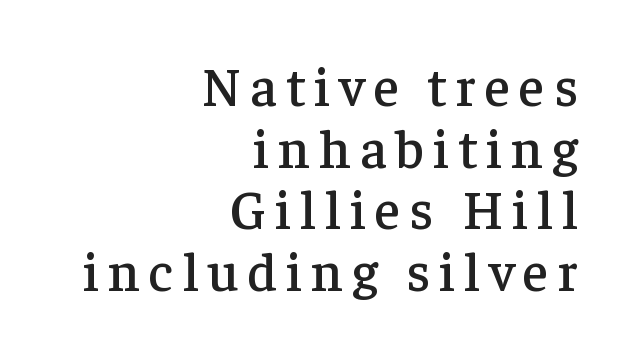
Q: Is the text italic (slanted)? A: No, it is upright.
Q: Is the typeface a serif or a sans-serif typeface? A: Serif.
Q: Is the text underlined? A: No.
Q: How is the paragraph aligned? A: Right-aligned.
Q: Is the spacing between lines tight, normal or loose? A: Tight.
Q: Width (condensed, normal, or wide)? A: Normal.
Q: Stroke contrast? A: Low.
Q: x-height? A: Medium.
Q: Monospaced? A: No.
